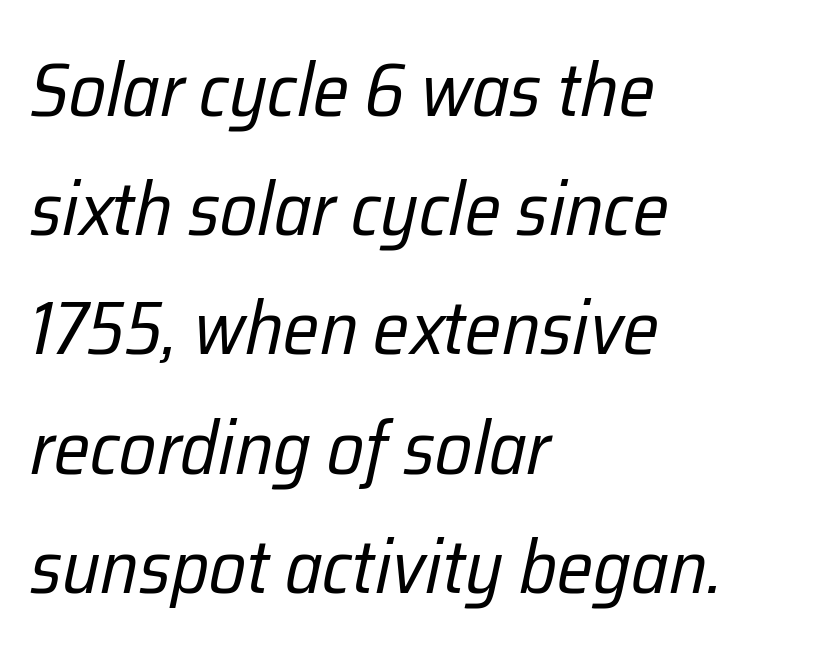
{"italic": "yes", "lean": "right", "slant_degrees": 12, "bold": "no", "weight": "regular", "width": "condensed", "stroke_contrast": "low", "x_height": "medium", "monospaced": "no", "underline": "no", "align": "left", "line_spacing": "normal", "line_spacing_ratio": 1.59, "letter_spacing": "normal", "letter_spacing_em": 0.0, "glyph_px": 75}
